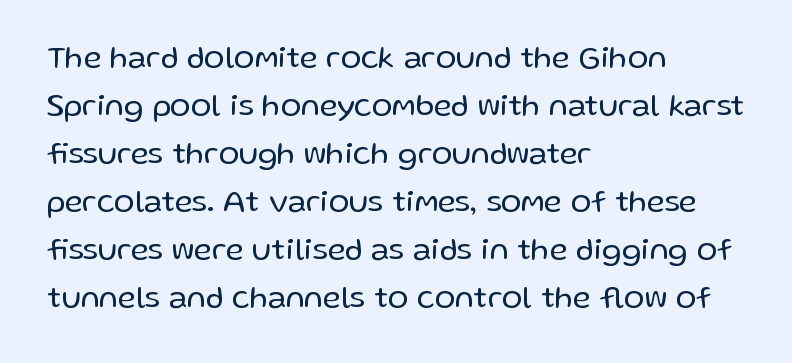
{"serif": "no", "italic": "no", "bold": "no", "weight": "regular", "width": "normal", "stroke_contrast": "low", "x_height": "medium", "monospaced": "no", "underline": "no", "align": "left", "line_spacing": "normal", "line_spacing_ratio": 1.55, "letter_spacing": "normal", "letter_spacing_em": 0.0, "glyph_px": 31}
